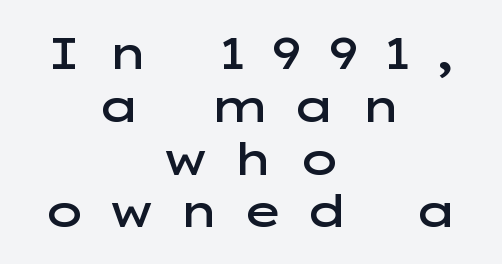
{"serif": "no", "italic": "no", "bold": "semi", "weight": "semibold", "width": "wide", "stroke_contrast": "low", "x_height": "medium", "monospaced": "no", "underline": "no", "align": "center", "line_spacing_ratio": 1.2, "letter_spacing": "wide", "letter_spacing_em": 0.5, "glyph_px": 44}
